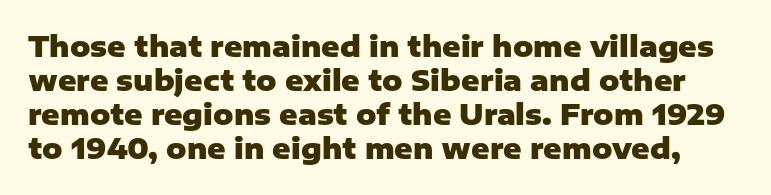
{"serif": "no", "italic": "no", "bold": "yes", "weight": "heavy", "width": "normal", "stroke_contrast": "low", "x_height": "medium", "monospaced": "no", "underline": "no", "line_spacing_ratio": 1.22, "letter_spacing": "normal", "letter_spacing_em": 0.0, "glyph_px": 28}
